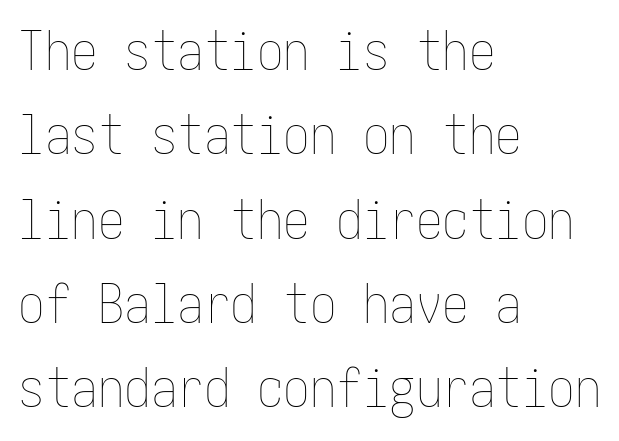
The image shows 53 px thin, condensed type, upright; set left-aligned, normal line spacing (1.59x), normal letter spacing, not underlined; low stroke contrast and a medium x-height.
